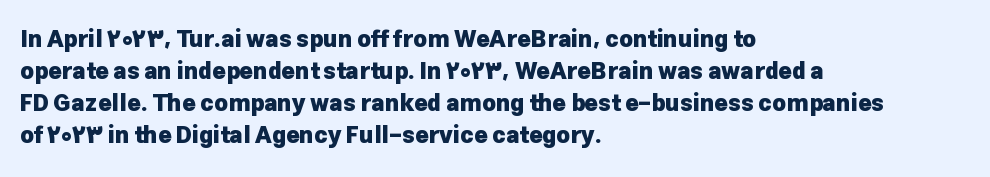
Compared with typical paragraphs, the rows here are spaced about the same. In terms of posture, this sample is upright. You'd pick this weight for a headline — it's a proper bold. Typeset ragged right — the left edge is the straight one.
